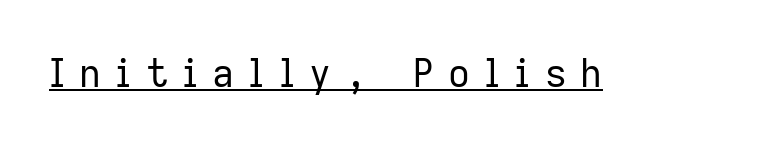
Q: Is the text bold? A: No.
Q: Is the text italic (slanted)? A: No, it is upright.
Q: Is the typeface a serif or a sans-serif typeface? A: Sans-serif.
Q: Is the text underlined? A: Yes.
Q: Is the spacing between letters normal or unusually wide? A: Unusually wide.
Q: Width (condensed, normal, or wide)? A: Normal.
Q: Stroke contrast? A: Low.
Q: x-height? A: Medium.
Q: Monospaced? A: No.
